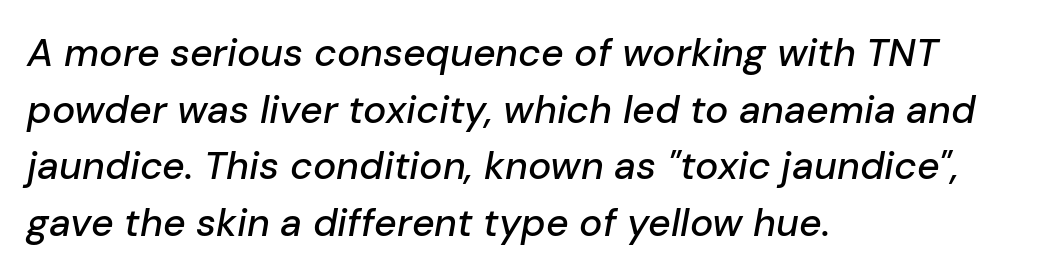
The image shows 39 px text type, italic (leaning right); set left-aligned, normal line spacing (1.45x), normal letter spacing, not underlined; low stroke contrast and a medium x-height.
